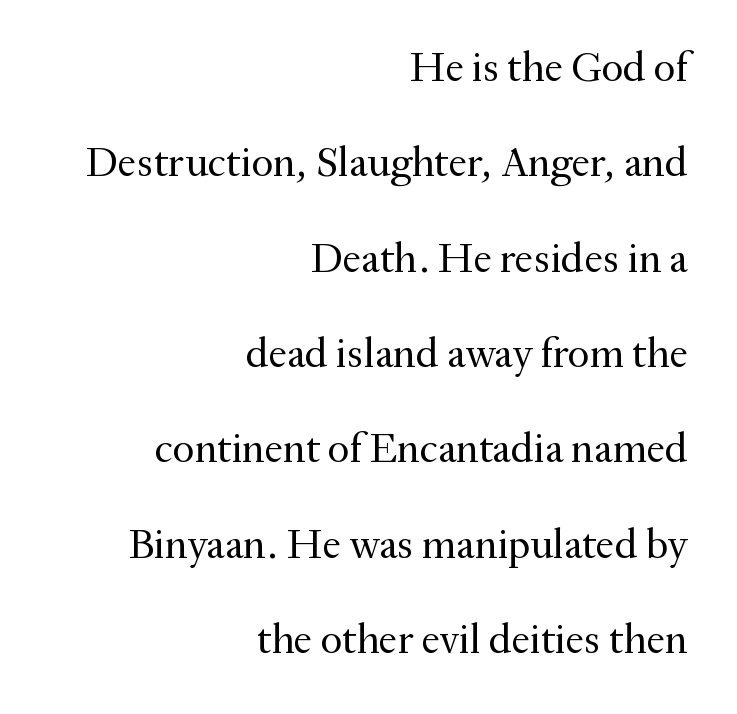
{"serif": "yes", "italic": "no", "bold": "no", "weight": "regular", "width": "normal", "stroke_contrast": "medium", "x_height": "small", "monospaced": "no", "underline": "no", "align": "right", "line_spacing": "loose", "line_spacing_ratio": 2.27, "letter_spacing": "normal", "letter_spacing_em": 0.0, "glyph_px": 42}
